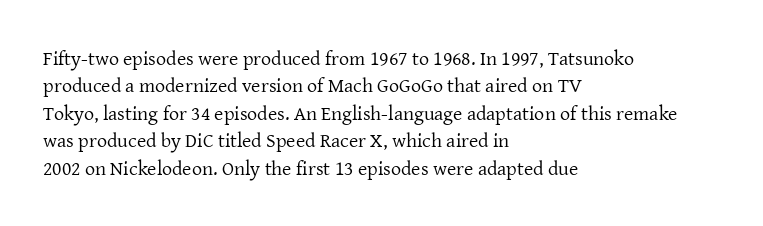
Caption: standard tracking, unaltered. Alignment: flush left. Line spacing here is normal. Weight: not bold — regular or lighter.
